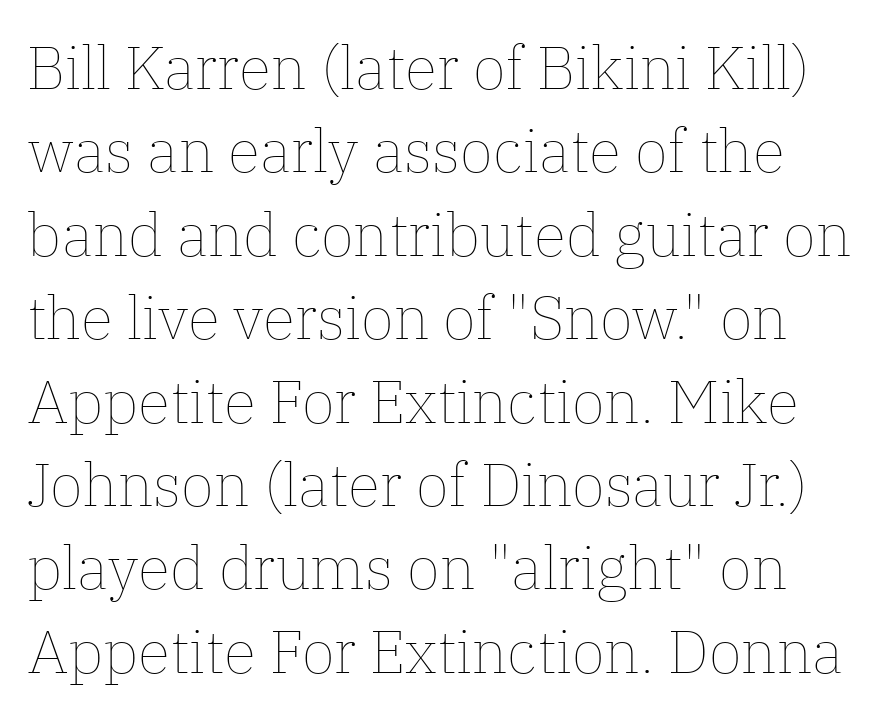
Is this a heavy cut? Hardly; it is regular or lighter. How would I describe the line gaps? Plain and ordinary. Note the varied advance widths — an 'i' is clearly narrower than an 'm'. Standard letterfit; no display-style spreading of the glyphs. Unlike italic type, these characters show no tilt at all.
